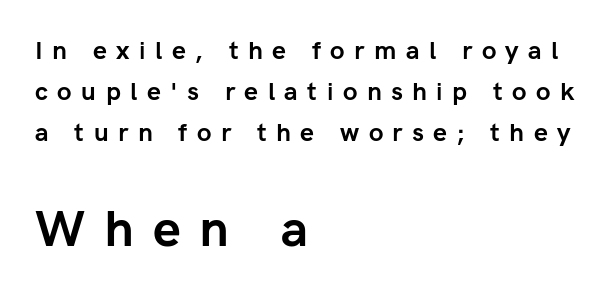
{"serif": "no", "italic": "no", "bold": "yes", "weight": "semibold", "width": "normal", "stroke_contrast": "low", "x_height": "medium", "monospaced": "no", "underline": "no", "align": "left", "line_spacing": "normal", "line_spacing_ratio": 1.64, "letter_spacing": "wide", "letter_spacing_em": 0.38, "larger_block": "second", "size_ratio": 2.0, "glyph_px": 50}
